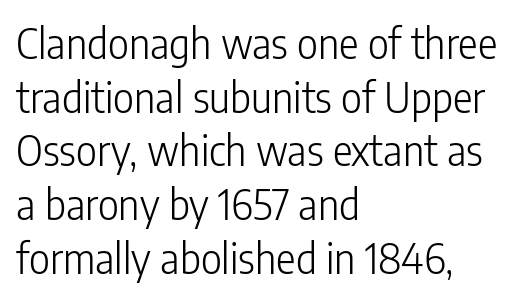
Leading: standard. Lines of text with bare space underneath. Compared with typical body copy, the letter spacing here is the same. Posture: straight, roman, zero tilt.
